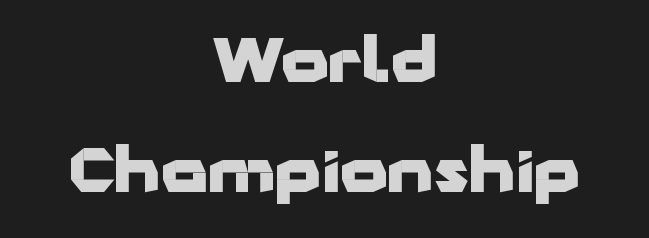
The typesetting leans heavy: a genuine bold. Serifs: no, the terminals of the letterforms are clean. The whitespace from short lines is split evenly between both sides. The line texture is even and compact thanks to regular tracking. Note the varied advance widths — an 'i' is clearly narrower than an 'm'.
